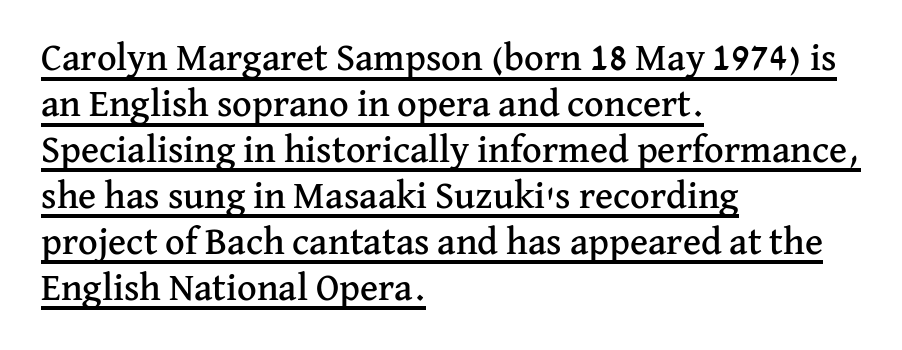
{"serif": "yes", "italic": "no", "width": "normal", "stroke_contrast": "medium", "x_height": "medium", "monospaced": "no", "underline": "yes", "align": "left", "line_spacing_ratio": 1.21, "letter_spacing": "normal", "letter_spacing_em": 0.0, "glyph_px": 38}
